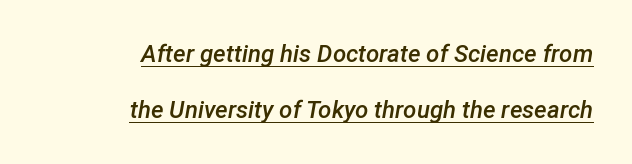
Successive baselines arrive slowly, with a big drop between each. Honestly, the letter spacing is just normal — you wouldn't notice it. The passage shown leans; its letterforms are oblique. The compositor pushed each line to the right boundary.
